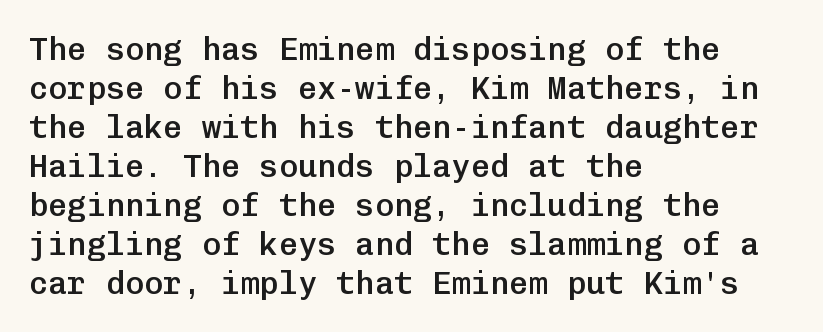
The image shows 32 px semibold sans-serif type, upright, monospaced; set left-aligned, line spacing 1.22x, normal letter spacing, not underlined; low stroke contrast and a medium x-height.
